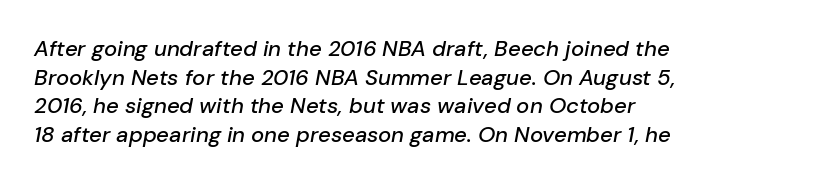
The image shows 22 px text type, italic (leaning right); set left-aligned, normal line spacing (1.3x), normal letter spacing, not underlined.
